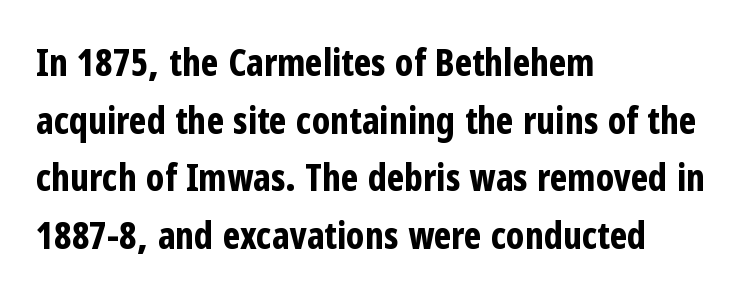
{"serif": "no", "italic": "no", "bold": "yes", "weight": "bold", "width": "condensed", "stroke_contrast": "low", "x_height": "medium", "monospaced": "no", "underline": "no", "align": "left", "line_spacing": "normal", "line_spacing_ratio": 1.56, "letter_spacing": "normal", "letter_spacing_em": 0.0, "glyph_px": 37}
